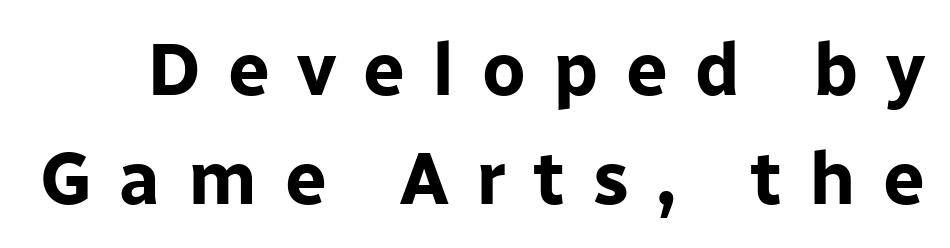
You'd pick this weight for a headline — it's a proper bold. Anything drawn beneath the words? Only blank space. Rows of type keep a routine distance in the vertical direction. This sample uses an upright cut, with every glyph sitting square on the baseline.
